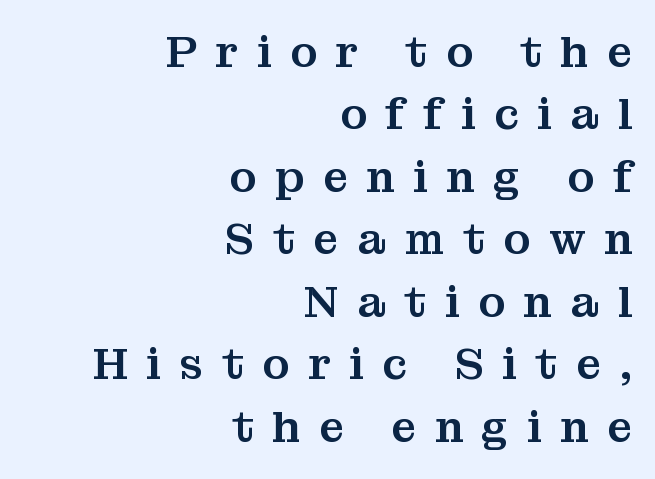
The image shows 44 px serif type, upright; set right-aligned, normal line spacing (1.42x), unusually wide letter spacing (+0.42 em), not underlined; medium stroke contrast and a medium x-height.
